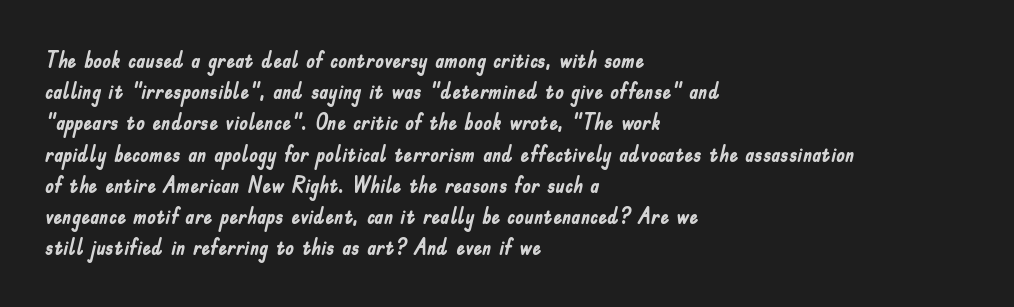
Q: Is the text bold? A: Yes.
Q: Is the text italic (slanted)? A: Yes.
Q: Is the text underlined? A: No.
Q: How is the paragraph aligned? A: Left-aligned.
Q: Is the spacing between letters normal or unusually wide? A: Normal.
Q: Is the spacing between lines tight, normal or loose? A: Normal.
